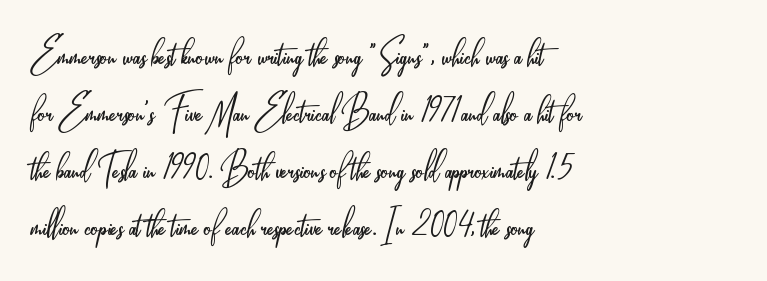
The image shows 46 px light, condensed sans-serif type; set left-aligned, line spacing 1.24x, normal letter spacing, not underlined; low stroke contrast and a small x-height.
